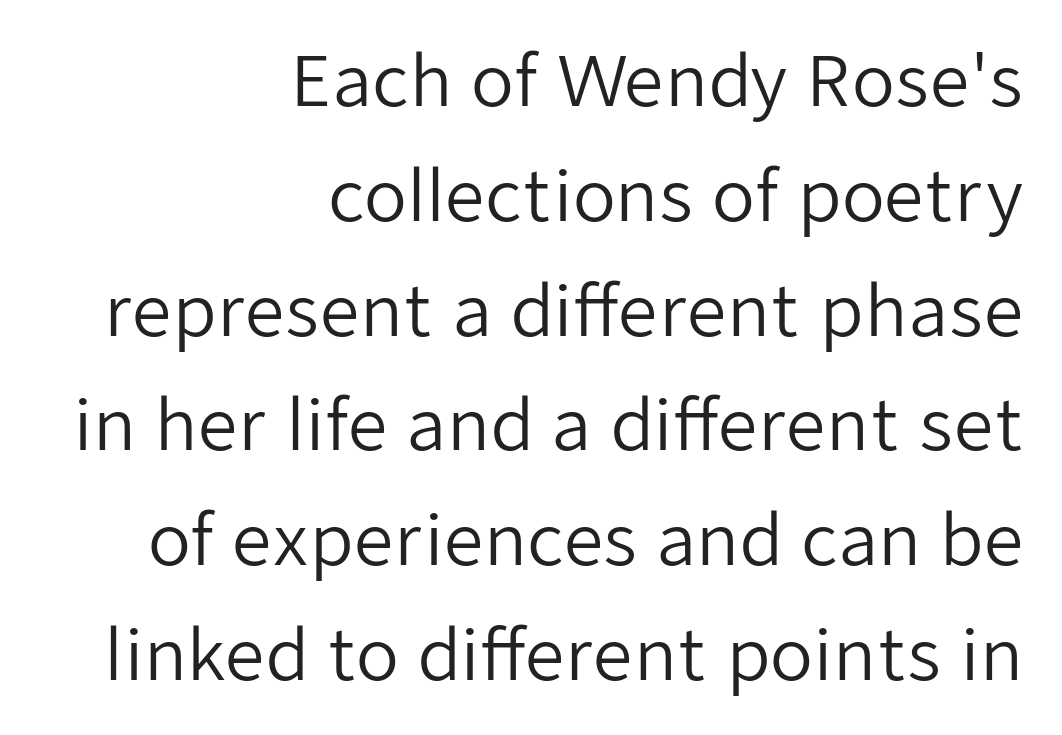
{"serif": "no", "italic": "no", "bold": "no", "weight": "regular", "width": "normal", "stroke_contrast": "low", "x_height": "medium", "monospaced": "no", "underline": "no", "align": "right", "line_spacing": "normal", "line_spacing_ratio": 1.64, "letter_spacing": "normal", "letter_spacing_em": 0.0, "glyph_px": 70}
